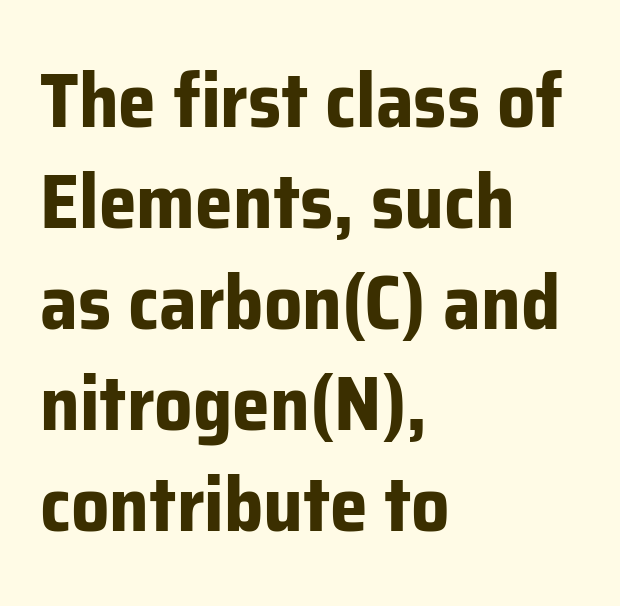
The lettering stays uniformly vertical, giving the passage a roman look. The paragraph has a hard left edge and a soft right edge. The baseline area is clear. In terms of weight, the rendering is a true, heavy bold.
